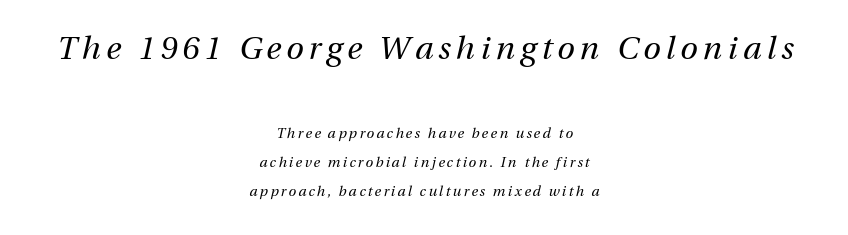
{"italic": "yes", "lean": "right", "slant_degrees": 13, "bold": "no", "weight": "regular", "width": "normal", "stroke_contrast": "medium", "x_height": "medium", "monospaced": "no", "underline": "no", "align": "center", "line_spacing": "loose", "line_spacing_ratio": 2.07, "larger_block": "first", "size_ratio": 2.29, "glyph_px": 32}
